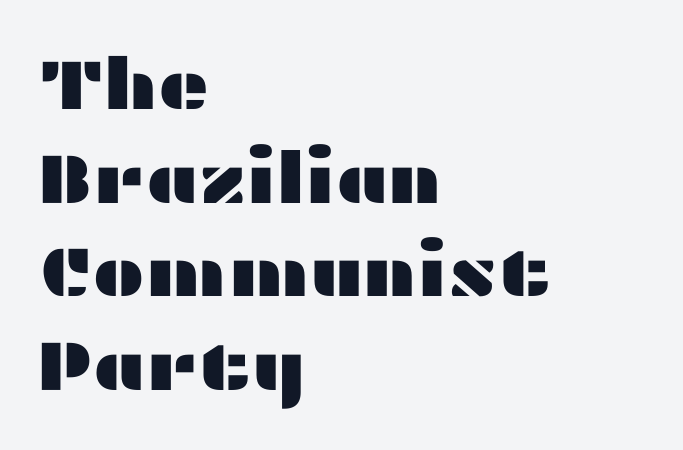
A bare baseline throughout the passage. The rendering shows plain stroke endings on the letterforms — a sans-serif design. Each letter keeps its own natural width here, so spacing adapts to shape. The paragraph has a hard left edge and a soft right edge. A normal amount of white space separates one row of letters from the next.
